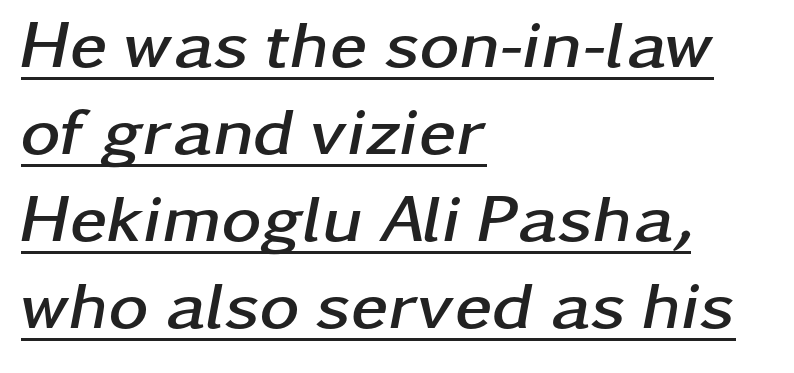
{"italic": "yes", "lean": "right", "slant_degrees": 11, "bold": "yes", "weight": "semibold", "width": "wide", "stroke_contrast": "low", "x_height": "medium", "monospaced": "no", "underline": "yes", "align": "left", "line_spacing": "normal", "line_spacing_ratio": 1.28, "letter_spacing": "normal", "letter_spacing_em": 0.0, "glyph_px": 68}
